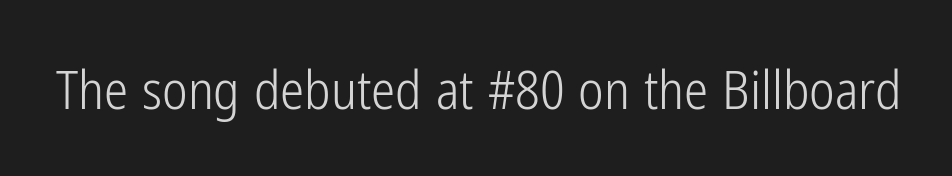
These lines are rendered in a variable-pitch font. Font category for this specimen: sans-serif. The lettering holds an erect, upright posture throughout. The zone under the glyphs is completely vacant. Letter spacing: default. Is this a heavy cut? Hardly; it is regular or lighter.
